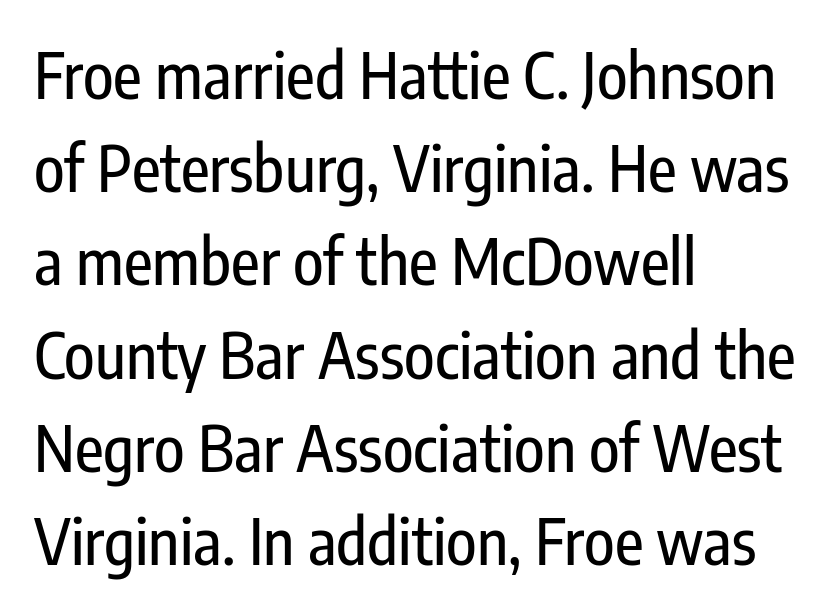
Q: Is the text italic (slanted)? A: No, it is upright.
Q: Is the typeface a serif or a sans-serif typeface? A: Sans-serif.
Q: Is the text underlined? A: No.
Q: How is the paragraph aligned? A: Left-aligned.
Q: Is the spacing between letters normal or unusually wide? A: Normal.
Q: Is the spacing between lines tight, normal or loose? A: Normal.
Q: Width (condensed, normal, or wide)? A: Condensed.
Q: Stroke contrast? A: Low.
Q: x-height? A: Medium.
Q: Monospaced? A: No.
